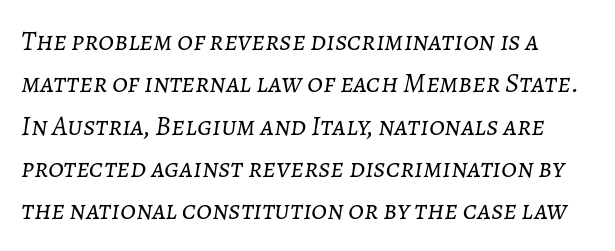
Summary of weight: not heavy and not bold. Caption: standard tracking, unaltered. Plain, unruled lines of type. Slanted lettering throughout. Line spacing here is normal.
